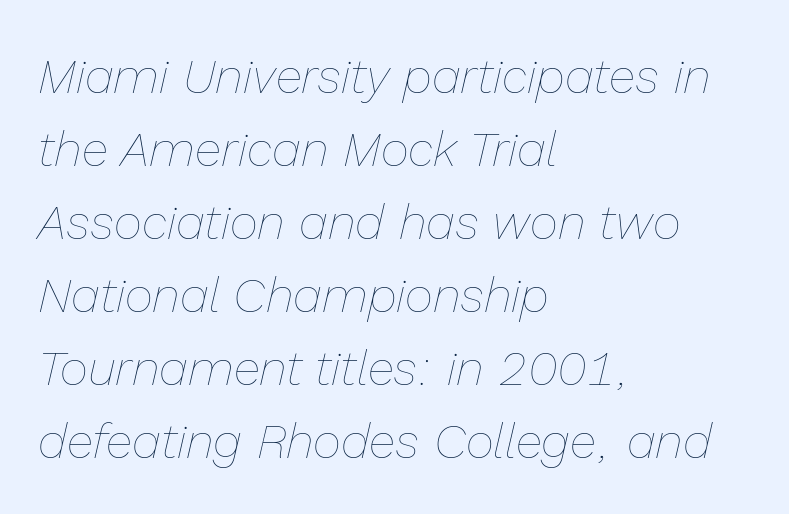
Q: Is the text bold? A: No.
Q: Is the text italic (slanted)? A: Yes, it leans right by about 13 degrees.
Q: Is the text underlined? A: No.
Q: How is the paragraph aligned? A: Left-aligned.
Q: Is the spacing between letters normal or unusually wide? A: Normal.
Q: Is the spacing between lines tight, normal or loose? A: Normal.
Q: Width (condensed, normal, or wide)? A: Normal.
Q: Stroke contrast? A: Low.
Q: x-height? A: Medium.
Q: Monospaced? A: No.
